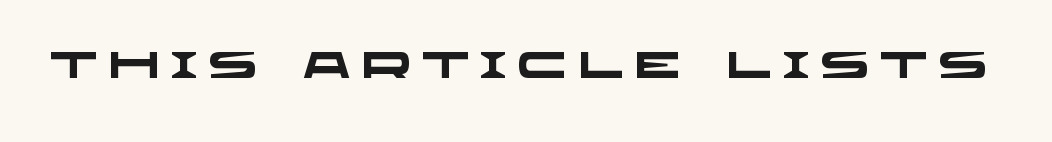
{"serif": "no", "bold": "yes", "weight": "heavy", "width": "wide", "stroke_contrast": "low", "x_height": "large", "monospaced": "no", "underline": "no", "letter_spacing": "wide", "letter_spacing_em": 0.3, "glyph_px": 37}
